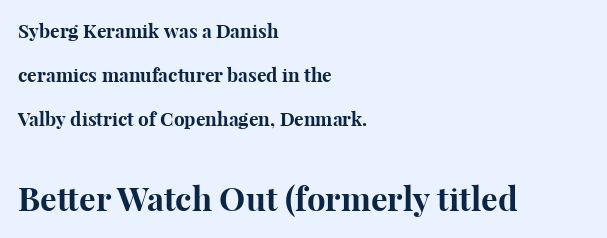
Q: Is the text bold? A: Yes.
Q: Is the text italic (slanted)? A: No, it is upright.
Q: Is the typeface a serif or a sans-serif typeface? A: Serif.
Q: Is the text underlined? A: No.
Q: How is the paragraph aligned? A: Left-aligned.
Q: Is the spacing between letters normal or unusually wide? A: Normal.
Q: Is the spacing between lines tight, normal or loose? A: Loose.
Q: Which block of text is set in a larger size, the first (top) or the second (bottom)? A: The second (bottom) one.
Q: Width (condensed, normal, or wide)? A: Normal.
Q: Stroke contrast? A: High.
Q: x-height? A: Medium.
Q: Monospaced? A: No.
